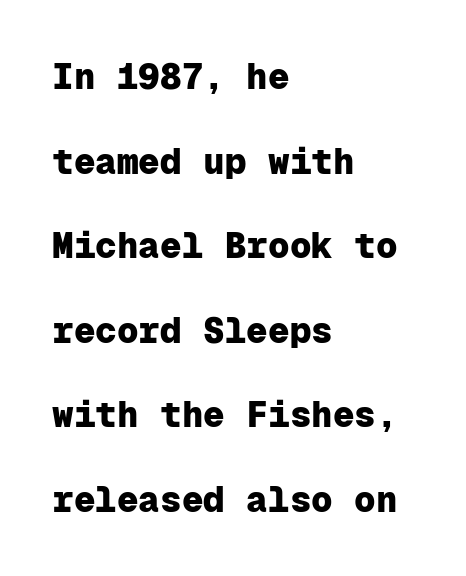
{"serif": "no", "italic": "no", "bold": "yes", "weight": "heavy", "width": "normal", "stroke_contrast": "low", "x_height": "medium", "monospaced": "yes", "underline": "no", "align": "left", "line_spacing": "loose", "line_spacing_ratio": 2.35, "letter_spacing": "normal", "letter_spacing_em": 0.0, "glyph_px": 36}
